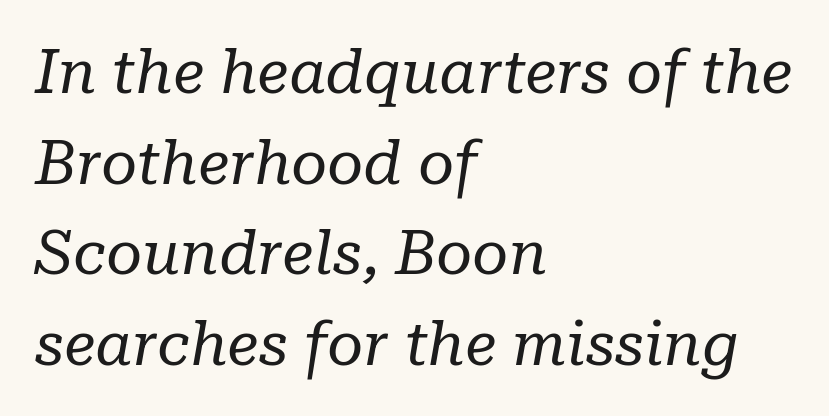
Q: Is the text bold? A: No.
Q: Is the text italic (slanted)? A: Yes, it leans right by about 10 degrees.
Q: Is the typeface a serif or a sans-serif typeface? A: Serif.
Q: Is the text underlined? A: No.
Q: How is the paragraph aligned? A: Left-aligned.
Q: Is the spacing between letters normal or unusually wide? A: Normal.
Q: Is the spacing between lines tight, normal or loose? A: Normal.
Q: Width (condensed, normal, or wide)? A: Normal.
Q: Stroke contrast? A: Low.
Q: x-height? A: Medium.
Q: Monospaced? A: No.
